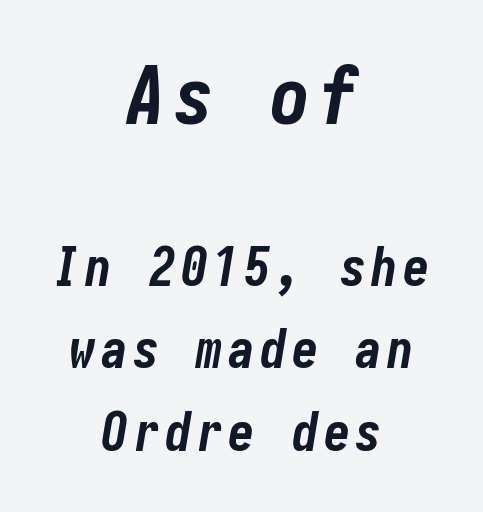
Q: Is the text bold? A: Yes.
Q: Is the text italic (slanted)? A: Yes, it leans right by about 10 degrees.
Q: Is the text underlined? A: No.
Q: How is the paragraph aligned? A: Centered.
Q: Is the spacing between lines tight, normal or loose? A: Normal.
Q: Which block of text is set in a larger size, the first (top) or the second (bottom)? A: The first (top) one.
Q: Width (condensed, normal, or wide)? A: Condensed.
Q: Stroke contrast? A: Low.
Q: x-height? A: Medium.
